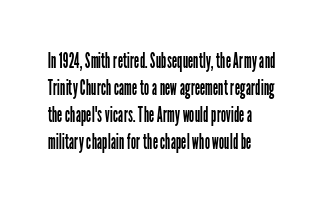
{"italic": "no", "bold": "no", "underline": "no", "align": "left", "line_spacing": "normal", "line_spacing_ratio": 1.28, "letter_spacing": "normal", "letter_spacing_em": 0.0, "glyph_px": 21}
